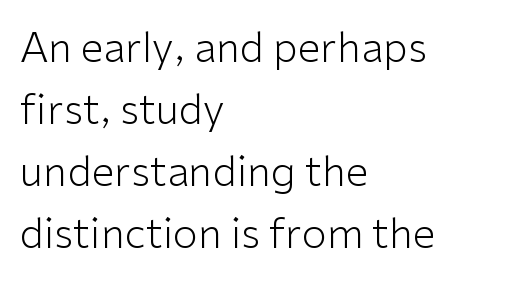
The image shows 41 px light sans-serif type, upright; set left-aligned, normal line spacing (1.51x), normal letter spacing, not underlined; low stroke contrast and a medium x-height.
